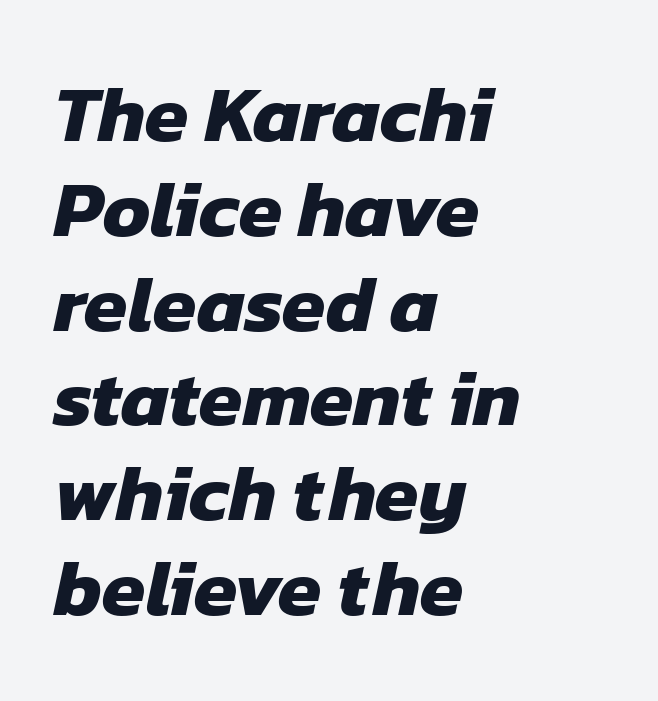
All the whitespace from short lines collects on the right. Note the varied advance widths — an 'i' is clearly narrower than an 'm'. The gap between lines stays unmarked. The face used here is rendered with its standard letterfit. Typographically, this falls in the sans-serif category. I'd describe the lettering as bold — thick and assertive.
